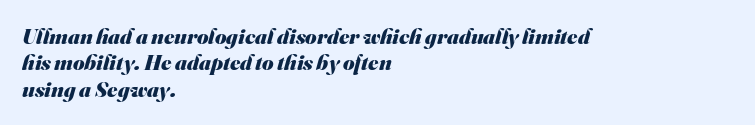
Q: Is the text bold? A: Yes.
Q: Is the text underlined? A: No.
Q: How is the paragraph aligned? A: Left-aligned.
Q: Is the spacing between letters normal or unusually wide? A: Normal.
